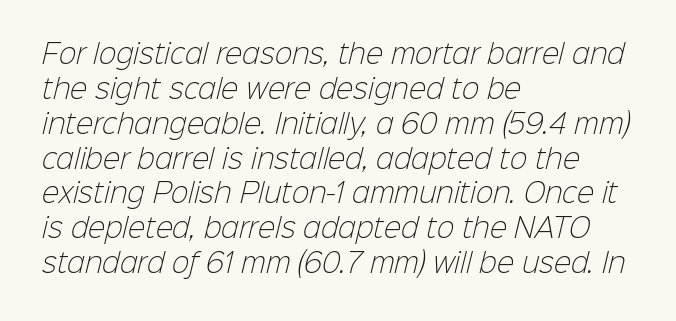
{"bold": "no", "underline": "no", "align": "left", "line_spacing": "normal", "line_spacing_ratio": 1.34, "letter_spacing": "normal", "letter_spacing_em": 0.0, "glyph_px": 26}
